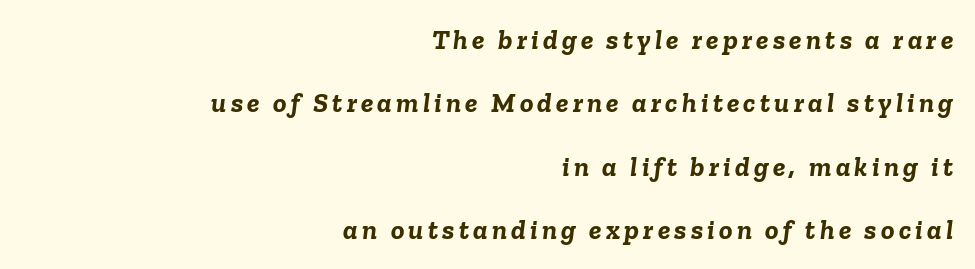
Q: Is the text bold? A: Yes.
Q: Is the text italic (slanted)? A: Yes, it leans right by about 6 degrees.
Q: Is the text underlined? A: No.
Q: How is the paragraph aligned? A: Right-aligned.
Q: Is the spacing between lines tight, normal or loose? A: Loose.
Q: Width (condensed, normal, or wide)? A: Normal.
Q: Stroke contrast? A: Low.
Q: x-height? A: Medium.
Q: Monospaced? A: No.
